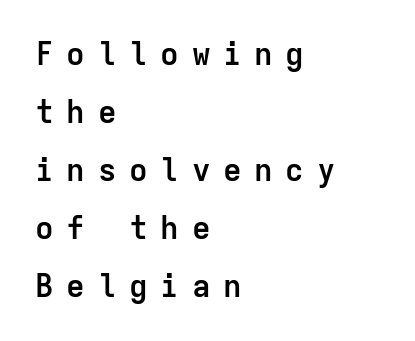
Reading down the block, your eye returns to a fixed left position each line. Stroke terminals: plain, sans-serif. Notice how thick the strokes are: this is what a full bold looks like. The tracking jumps out immediately: characters are airy and widely separated. The letters stand straight up with perfectly vertical stems. Spacing verdict: monospaced, one width for all characters.
